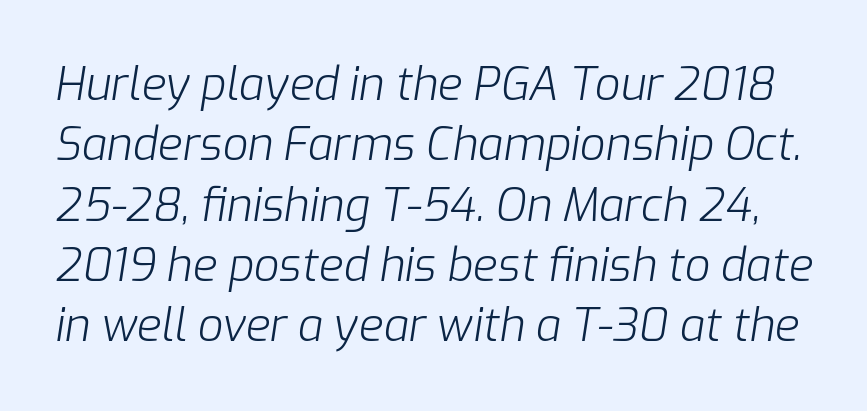
{"italic": "yes", "lean": "right", "slant_degrees": 9, "bold": "no", "weight": "light", "width": "normal", "stroke_contrast": "low", "x_height": "medium", "monospaced": "no", "underline": "no", "line_spacing": "normal", "line_spacing_ratio": 1.34, "letter_spacing": "normal", "letter_spacing_em": 0.0, "glyph_px": 45}
